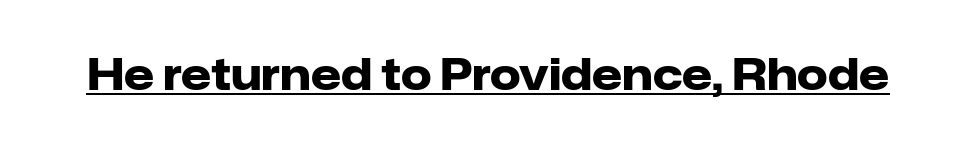
Weight: bold. Emphasis is given by a line drawn under the lettering. Short note: letters normally spaced. The passage shown is typeset with a sans-serif family. Note the varied advance widths — an 'i' is clearly narrower than an 'm'.
